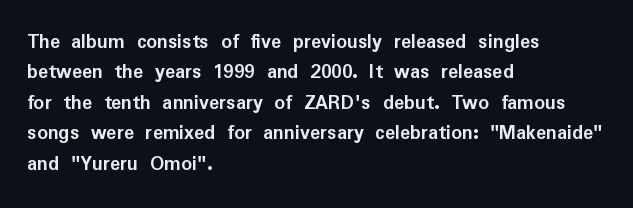
Notice how the stems are strictly vertical — no italics here. These words are printed bold, with thick strokes throughout. Leading: standard. You could call the tracking neutral — neither tight nor loose. The rendering anchors every line to the left-hand side. The words here are not underlined.
